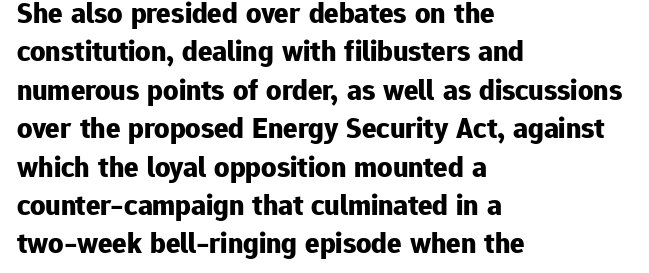
Q: Is the text bold? A: Yes.
Q: Is the text italic (slanted)? A: No, it is upright.
Q: Is the typeface a serif or a sans-serif typeface? A: Sans-serif.
Q: Is the text underlined? A: No.
Q: How is the paragraph aligned? A: Left-aligned.
Q: Is the spacing between letters normal or unusually wide? A: Normal.
Q: Is the spacing between lines tight, normal or loose? A: Normal.
Q: Width (condensed, normal, or wide)? A: Normal.
Q: Stroke contrast? A: Low.
Q: x-height? A: Medium.
Q: Monospaced? A: No.
